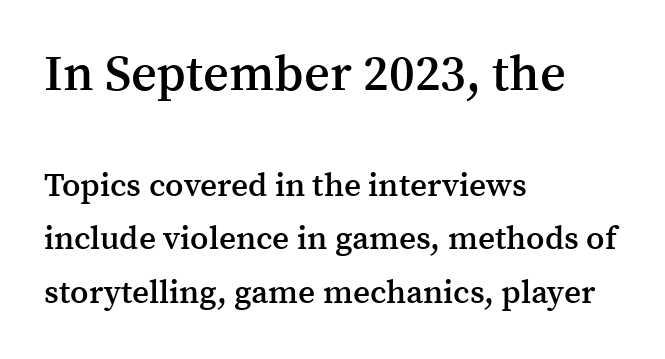
Q: Is the text bold? A: Semi-bold.
Q: Is the text italic (slanted)? A: No, it is upright.
Q: Is the typeface a serif or a sans-serif typeface? A: Serif.
Q: Is the text underlined? A: No.
Q: How is the paragraph aligned? A: Left-aligned.
Q: Is the spacing between letters normal or unusually wide? A: Normal.
Q: Is the spacing between lines tight, normal or loose? A: Normal.
Q: Which block of text is set in a larger size, the first (top) or the second (bottom)? A: The first (top) one.
Q: Width (condensed, normal, or wide)? A: Normal.
Q: Stroke contrast? A: Medium.
Q: x-height? A: Medium.
Q: Monospaced? A: No.
